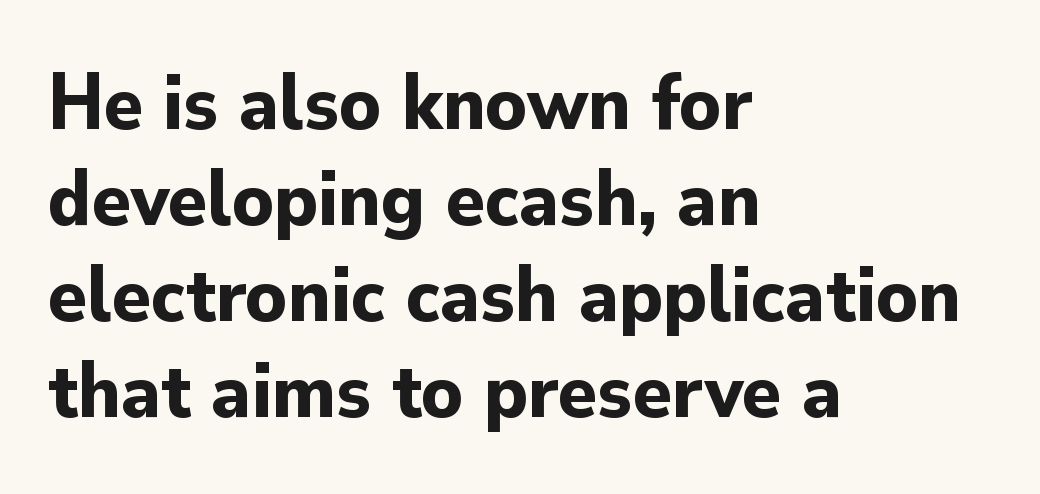
The image shows 80 px bold sans-serif type, upright; set left-aligned, line spacing 1.2x, normal letter spacing, not underlined; low stroke contrast and a small x-height.
